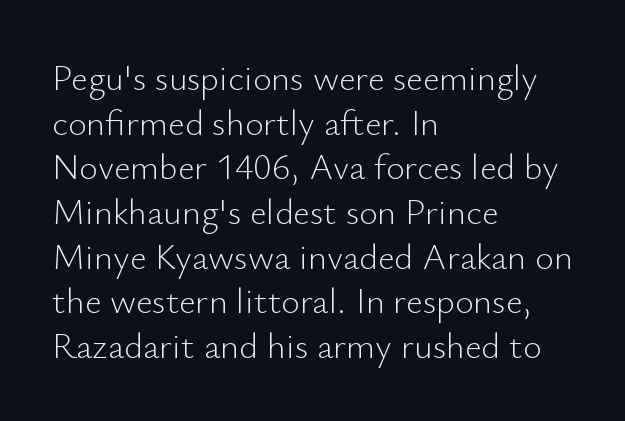
Q: Is the text bold? A: No.
Q: Is the text italic (slanted)? A: No, it is upright.
Q: Is the typeface a serif or a sans-serif typeface? A: Sans-serif.
Q: Is the text underlined? A: No.
Q: How is the paragraph aligned? A: Left-aligned.
Q: Is the spacing between letters normal or unusually wide? A: Normal.
Q: Width (condensed, normal, or wide)? A: Normal.
Q: Stroke contrast? A: Low.
Q: x-height? A: Small.
Q: Monospaced? A: No.
